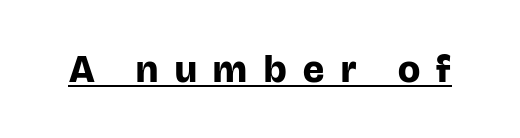
Note the varied advance widths — an 'i' is clearly narrower than an 'm'. Serif or sans? Sans — the stroke terminals are bare. The line texture is sparse and dotted thanks to wide tracking. A continuous stroke trails under the words, as in a hyperlink.
